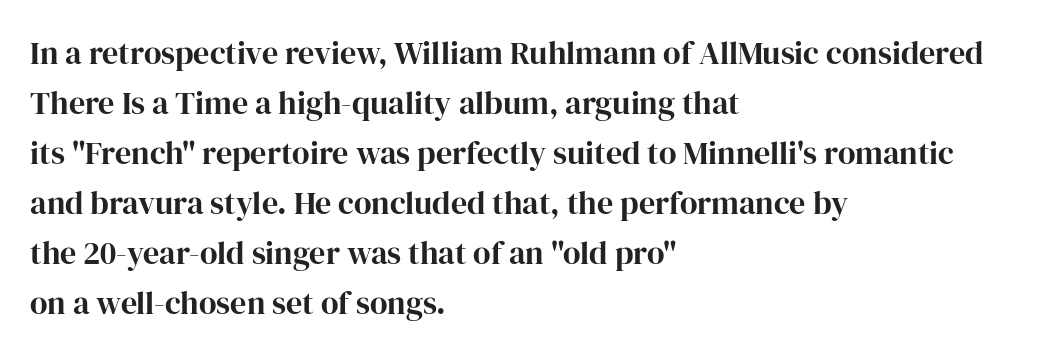
Reading down the column, the eye jumps a familiar distance to each next line. The font family rendered here belongs to the serif group. Tall strokes in this sample are plumb rather than angled. How are the letters spaced? Ordinarily, with no added tracking. Check the space under the baseline: it is left empty.
